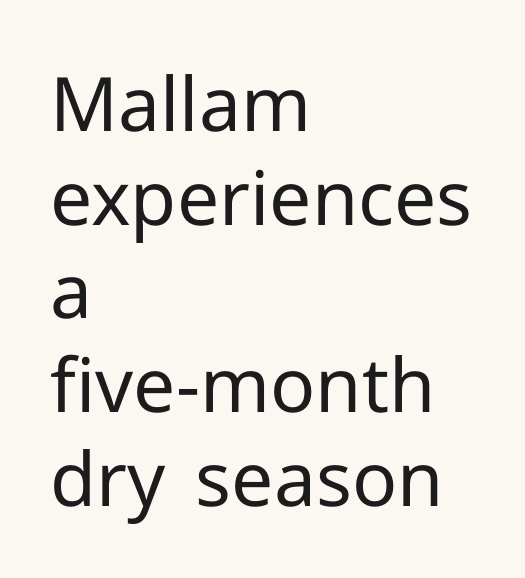
The image shows 75 px regular-weight sans-serif type, upright; set left-aligned, normal line spacing (1.25x), normal letter spacing, not underlined; low stroke contrast and a medium x-height.
